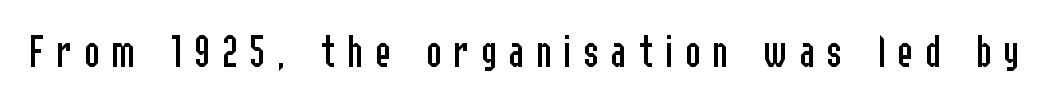
The image shows 48 px regular-weight, condensed sans-serif type, upright; set unusually wide letter spacing (+0.24 em), not underlined; low stroke contrast and a medium x-height.
